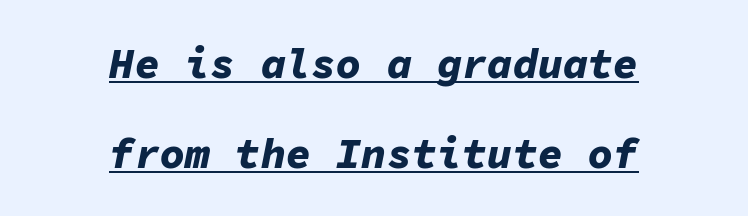
The image shows 42 px bold type, italic (leaning right), monospaced; set centered, loose line spacing (2.14x), normal letter spacing, underlined; low stroke contrast and a medium x-height.
